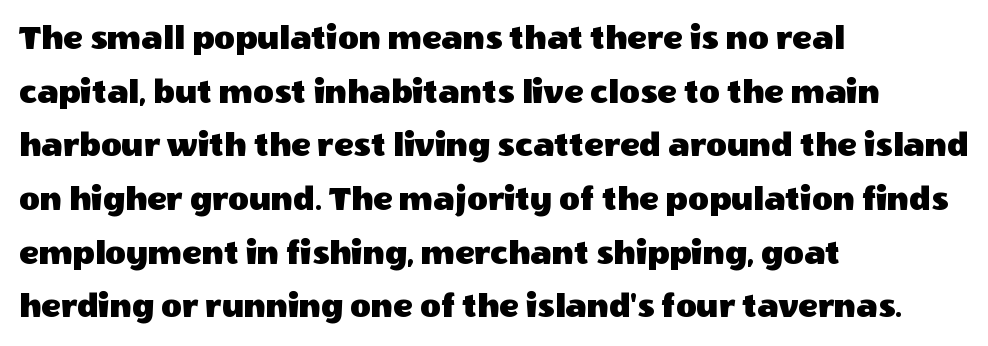
{"serif": "no", "italic": "no", "width": "normal", "x_height": "large", "monospaced": "no", "underline": "no", "align": "left", "line_spacing": "normal", "line_spacing_ratio": 1.49, "letter_spacing": "normal", "letter_spacing_em": 0.0, "glyph_px": 36}
